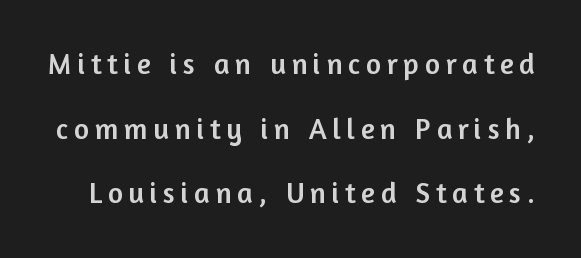
Q: Is the text italic (slanted)? A: No, it is upright.
Q: Is the typeface a serif or a sans-serif typeface? A: Sans-serif.
Q: Is the text underlined? A: No.
Q: Is the spacing between letters normal or unusually wide? A: Unusually wide.
Q: Is the spacing between lines tight, normal or loose? A: Loose.
Q: Width (condensed, normal, or wide)? A: Normal.
Q: Stroke contrast? A: Low.
Q: x-height? A: Medium.
Q: Monospaced? A: No.
